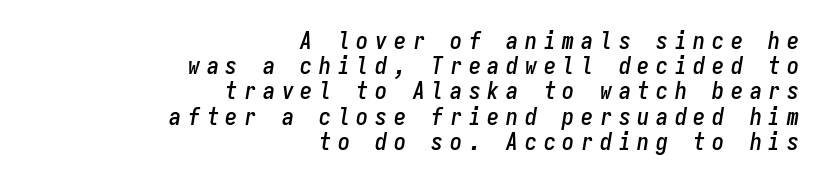
The image shows 24 px text type, italic (leaning right); set right-aligned, tight line spacing (1.05x), unusually wide letter spacing (+0.28 em), not underlined.
